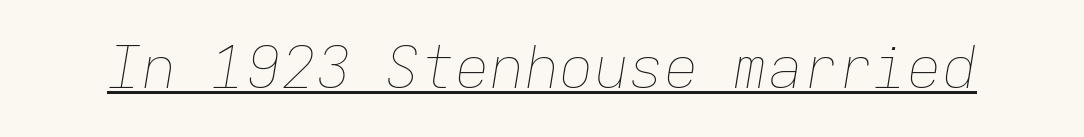
The image shows 58 px thin type, italic (leaning right), monospaced; set normal letter spacing, underlined; low stroke contrast and a medium x-height.
